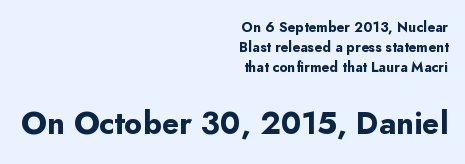
{"serif": "no", "italic": "no", "bold": "yes", "weight": "bold", "width": "normal", "stroke_contrast": "low", "x_height": "small", "monospaced": "no", "underline": "no", "align": "right", "line_spacing": "normal", "line_spacing_ratio": 1.42, "letter_spacing": "normal", "letter_spacing_em": 0.0, "larger_block": "second", "size_ratio": 2.21, "glyph_px": 31}
